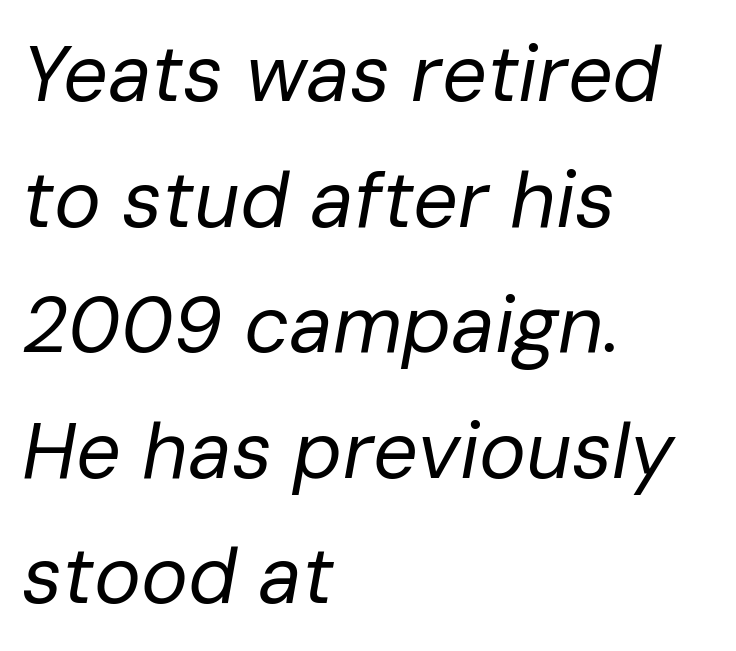
These lines keep a tight, regular rhythm from letter to letter. Character widths vary here, with narrow letters taking less room than wide ones. Horizontally, the lines are justified to the leading edge only. Stems and bowls with no extra thickness — not bold.
